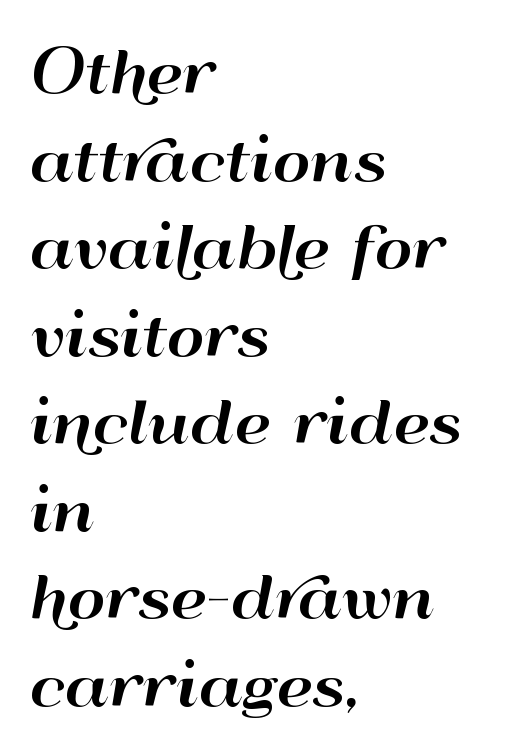
Leftover space on each line is placed entirely after the last word. The rendering uses a moderate line-height, typical for paragraphs. Nobody touched the tracking dial on this one. Descender tails drop into unmarked territory. Are there feet on the stems? There aren't — it's a sans.
